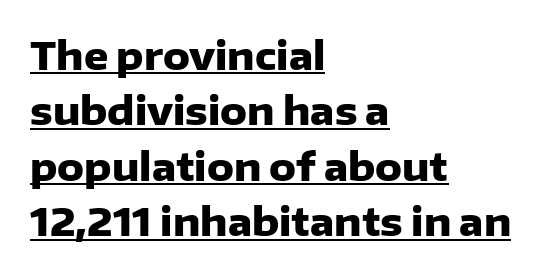
The designer went with a sans here, leaving each stem footless. Varying glyph widths throughout — classic text-font behaviour. The characters look thick and weighty, a clear bold. Regular leading. Tall strokes in this sample are plumb rather than angled.
